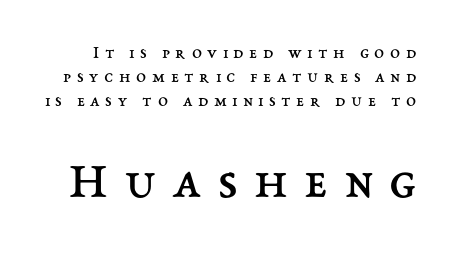
Is this a fixed-width face? No — the glyphs have proportional, varying widths. Stems here are at most as thick as an everyday book face. The designer gave the closing block more size than the opening block. Is the letter spacing exaggerated? Yes — the characters are pushed far apart. Is there much room between lines? A standard amount, neither cramped nor airy.
